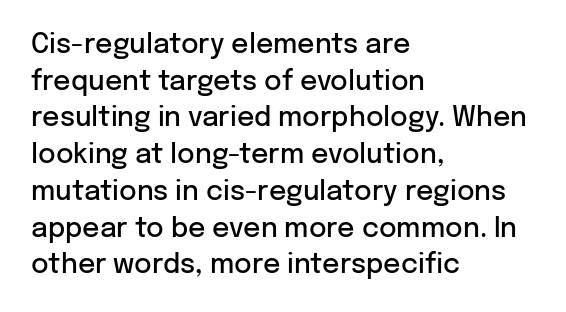
The image shows 27 px text type, upright; set left-aligned, normal line spacing (1.36x), normal letter spacing, not underlined.
